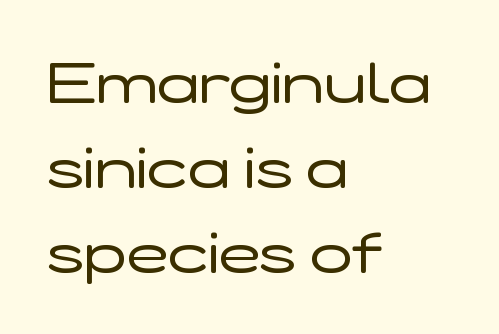
Q: Is the text bold? A: No.
Q: Is the text italic (slanted)? A: No, it is upright.
Q: Is the typeface a serif or a sans-serif typeface? A: Sans-serif.
Q: Is the text underlined? A: No.
Q: How is the paragraph aligned? A: Left-aligned.
Q: Is the spacing between letters normal or unusually wide? A: Normal.
Q: Is the spacing between lines tight, normal or loose? A: Normal.
Q: Width (condensed, normal, or wide)? A: Wide.
Q: Stroke contrast? A: Low.
Q: x-height? A: Medium.
Q: Monospaced? A: No.
